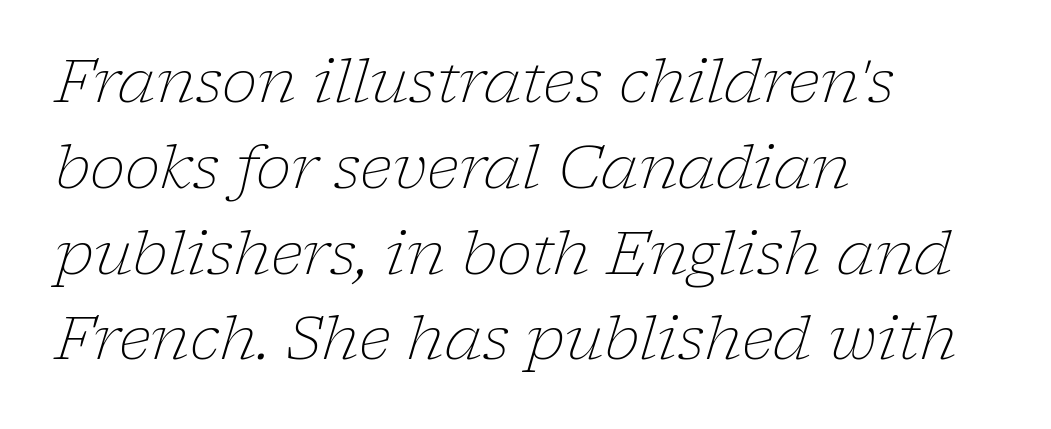
{"serif": "yes", "italic": "yes", "lean": "right", "slant_degrees": 17, "bold": "no", "weight": "light", "width": "normal", "stroke_contrast": "low", "x_height": "medium", "monospaced": "no", "underline": "no", "align": "left", "line_spacing": "normal", "line_spacing_ratio": 1.43, "letter_spacing": "normal", "letter_spacing_em": 0.0, "glyph_px": 60}
